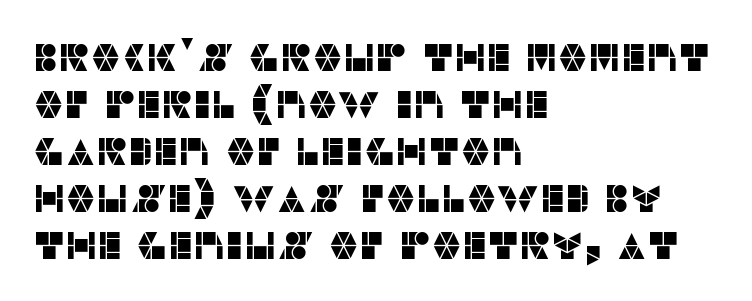
Q: Is the text italic (slanted)? A: No, it is upright.
Q: Is the typeface a serif or a sans-serif typeface? A: Sans-serif.
Q: Is the text underlined? A: No.
Q: How is the paragraph aligned? A: Left-aligned.
Q: Is the spacing between letters normal or unusually wide? A: Normal.
Q: Width (condensed, normal, or wide)? A: Normal.
Q: Stroke contrast? A: Low.
Q: x-height? A: Large.
Q: Monospaced? A: No.
